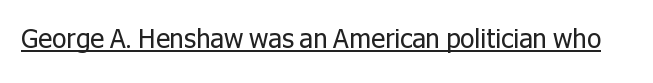
Short note: letters normally spaced. Is this a heavy cut? Hardly; it is regular or lighter. This sample uses an upright cut, with every glyph sitting square on the baseline. Is there an underline? Yes — a line sits under the letters.
